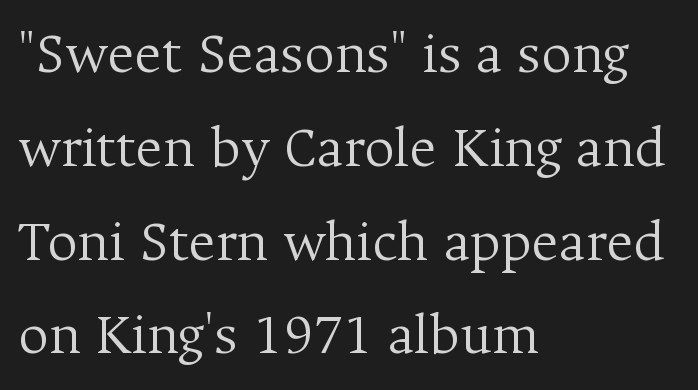
{"serif": "yes", "italic": "no", "bold": "no", "weight": "light", "width": "normal", "stroke_contrast": "medium", "x_height": "medium", "monospaced": "no", "underline": "no", "align": "left", "line_spacing": "normal", "line_spacing_ratio": 1.59, "letter_spacing": "normal", "letter_spacing_em": 0.0, "glyph_px": 59}
